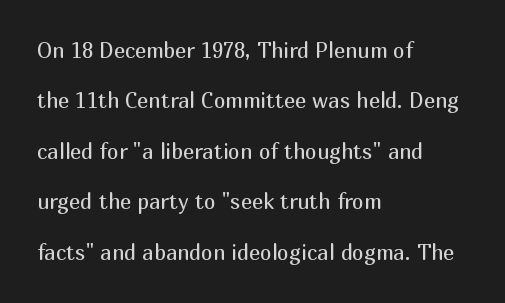
{"italic": "no", "bold": "no", "underline": "no", "align": "left", "line_spacing": "loose", "line_spacing_ratio": 2.4, "letter_spacing": "normal", "letter_spacing_em": 0.0, "glyph_px": 21}
